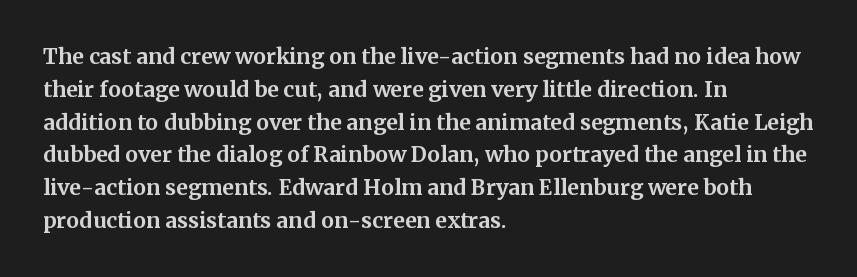
The image shows 21 px bold type, upright; set left-aligned, normal line spacing (1.56x), normal letter spacing, not underlined.
